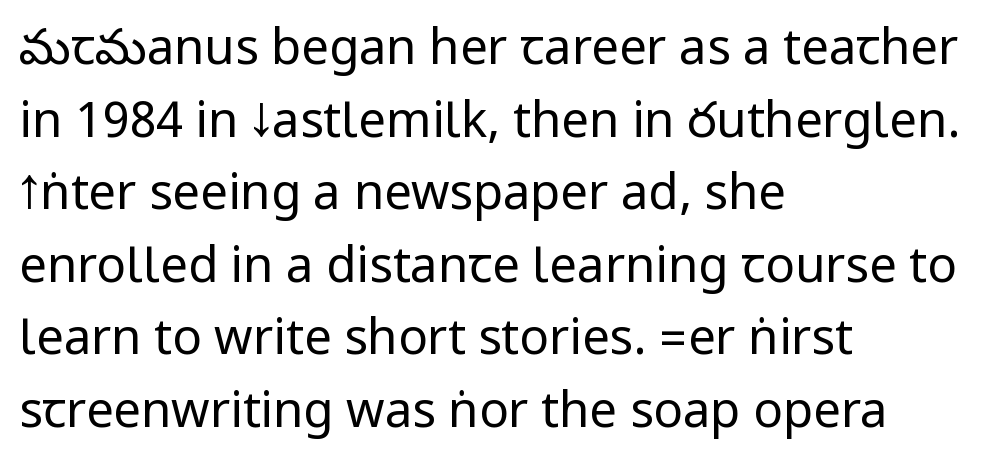
Has an underline been added? It has not. What's the leading like? Ordinary, nothing unusual. The passage shown has conventional tracking throughout. Where is the straight margin? On the left. Posture: upright roman. Stroke thickness stays within the range of a standard reading face or lighter.
